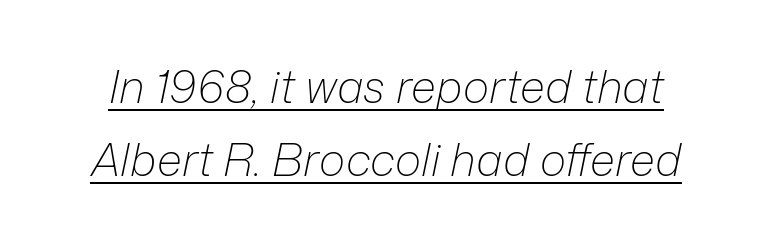
{"italic": "yes", "lean": "right", "slant_degrees": 12, "bold": "no", "weight": "light", "width": "normal", "stroke_contrast": "low", "x_height": "medium", "monospaced": "no", "underline": "yes", "line_spacing": "normal", "line_spacing_ratio": 1.62, "letter_spacing": "normal", "letter_spacing_em": 0.0, "glyph_px": 45}
